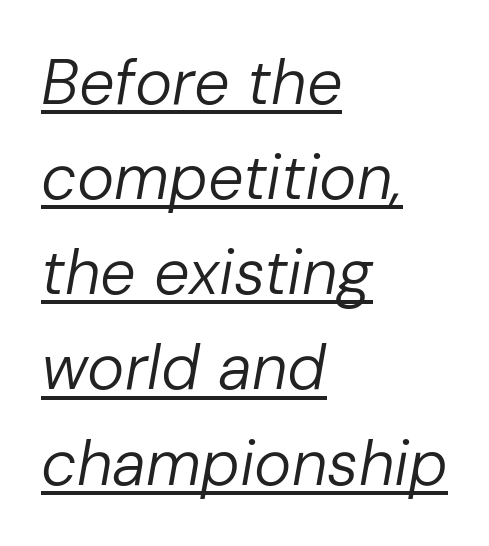
{"italic": "yes", "lean": "right", "slant_degrees": 10, "bold": "no", "weight": "regular", "width": "normal", "stroke_contrast": "low", "x_height": "medium", "monospaced": "no", "underline": "yes", "align": "left", "line_spacing": "normal", "line_spacing_ratio": 1.51, "letter_spacing": "normal", "letter_spacing_em": 0.0, "glyph_px": 63}
